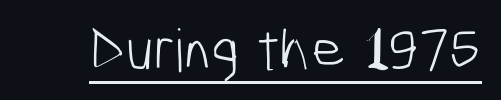
Proportional: the letters do not fall into vertical columns. Nothing sits at the stroke ends, so this counts as sans-serif. Emphasis is given by a line drawn under the lettering. Weight class: somewhere from thin through regular. The line texture is even and compact thanks to regular tracking.
